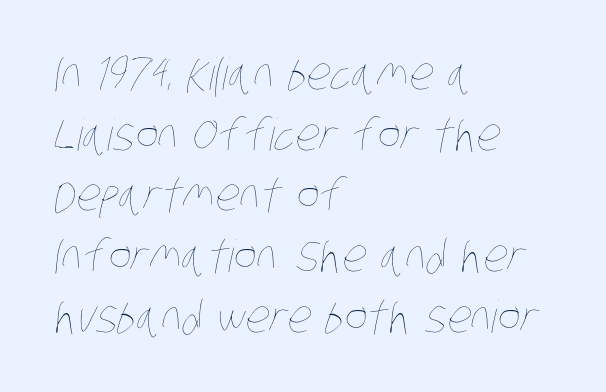
{"bold": "no", "weight": "thin", "width": "condensed", "stroke_contrast": "low", "x_height": "large", "monospaced": "no", "underline": "no", "align": "left", "line_spacing": "normal", "line_spacing_ratio": 1.38, "letter_spacing": "normal", "letter_spacing_em": 0.0, "glyph_px": 44}
